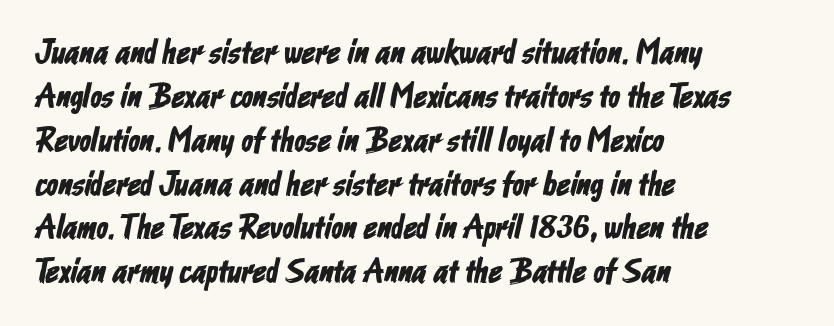
The image shows 34 px condensed sans-serif type; set left-aligned, normal line spacing (1.29x), normal letter spacing, not underlined; low stroke contrast and a medium x-height.
